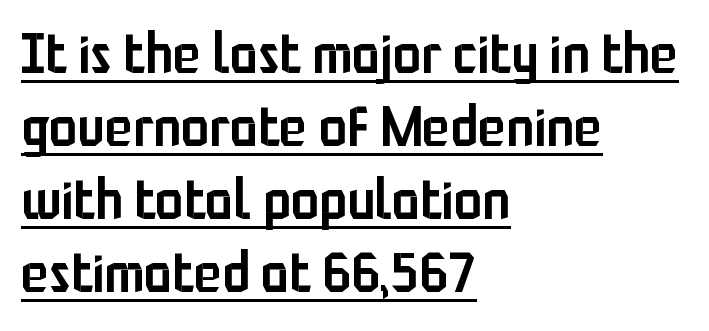
{"serif": "no", "italic": "no", "bold": "semi", "weight": "semibold", "width": "condensed", "stroke_contrast": "low", "x_height": "medium", "monospaced": "no", "underline": "yes", "align": "left", "line_spacing": "normal", "line_spacing_ratio": 1.28, "letter_spacing": "normal", "letter_spacing_em": 0.0, "glyph_px": 57}
